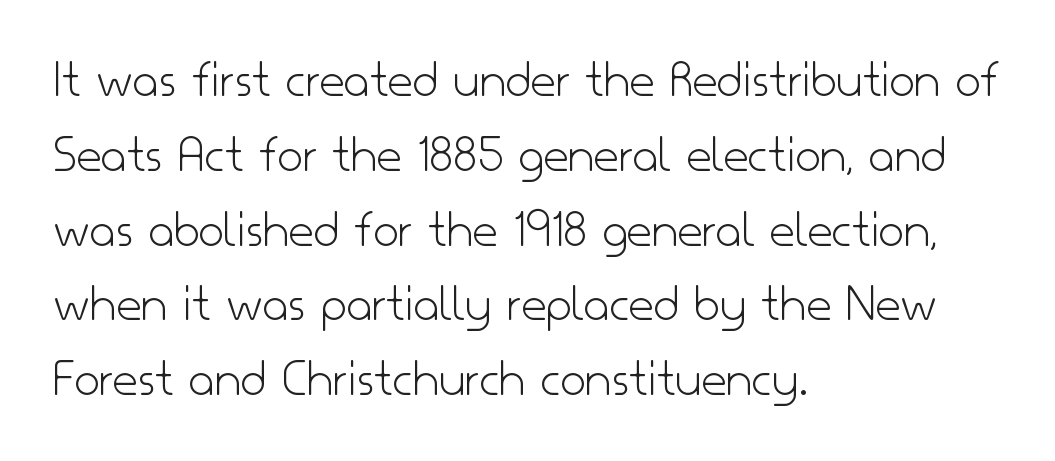
{"serif": "no", "italic": "no", "bold": "no", "weight": "light", "width": "normal", "stroke_contrast": "low", "x_height": "small", "monospaced": "no", "underline": "no", "align": "left", "line_spacing": "normal", "line_spacing_ratio": 1.36, "letter_spacing": "normal", "letter_spacing_em": 0.0, "glyph_px": 55}
